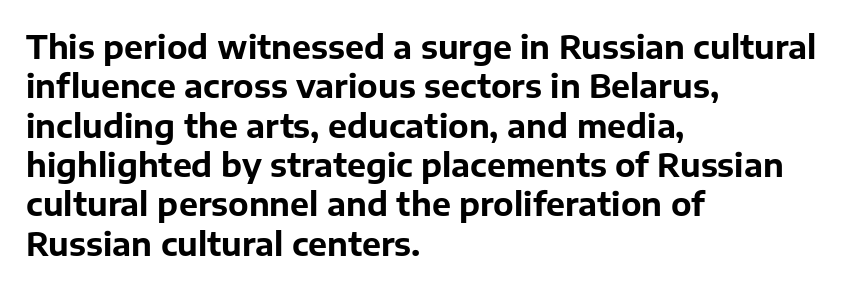
Quick note: underline off. Line starts are locked; line ends wander. Each letter keeps its own natural width here, so spacing adapts to shape. Its strokes are broad and dark, the hallmark of bold type.
